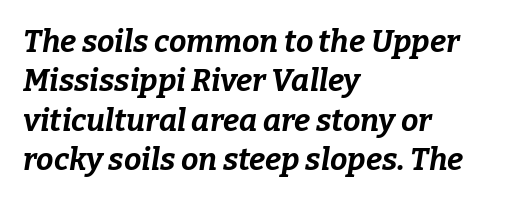
Q: Is the text bold? A: Yes.
Q: Is the text italic (slanted)? A: Yes, it leans right by about 9 degrees.
Q: Is the text underlined? A: No.
Q: How is the paragraph aligned? A: Left-aligned.
Q: Is the spacing between letters normal or unusually wide? A: Normal.
Q: Is the spacing between lines tight, normal or loose? A: Normal.
Q: Width (condensed, normal, or wide)? A: Normal.
Q: Stroke contrast? A: Low.
Q: x-height? A: Medium.
Q: Monospaced? A: No.
